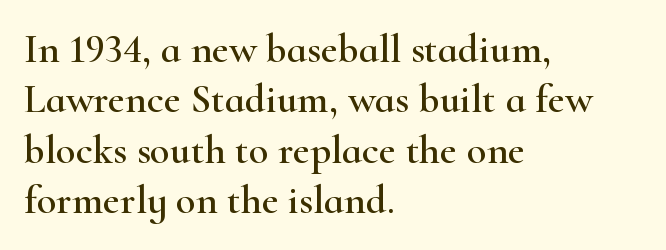
Q: Is the text italic (slanted)? A: No, it is upright.
Q: Is the typeface a serif or a sans-serif typeface? A: Serif.
Q: Is the text underlined? A: No.
Q: How is the paragraph aligned? A: Left-aligned.
Q: Is the spacing between letters normal or unusually wide? A: Normal.
Q: Width (condensed, normal, or wide)? A: Wide.
Q: Stroke contrast? A: High.
Q: x-height? A: Small.
Q: Monospaced? A: No.
